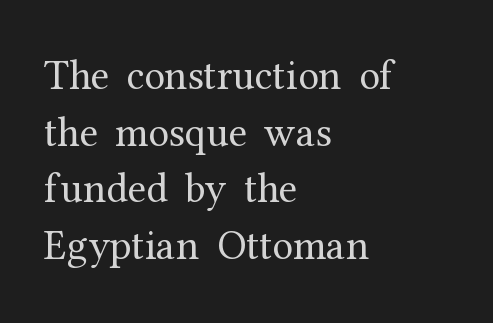
Q: Is the text bold? A: No.
Q: Is the text italic (slanted)? A: No, it is upright.
Q: Is the typeface a serif or a sans-serif typeface? A: Serif.
Q: Is the text underlined? A: No.
Q: How is the paragraph aligned? A: Left-aligned.
Q: Is the spacing between letters normal or unusually wide? A: Normal.
Q: Is the spacing between lines tight, normal or loose? A: Normal.
Q: Width (condensed, normal, or wide)? A: Normal.
Q: Stroke contrast? A: Medium.
Q: x-height? A: Medium.
Q: Monospaced? A: No.
